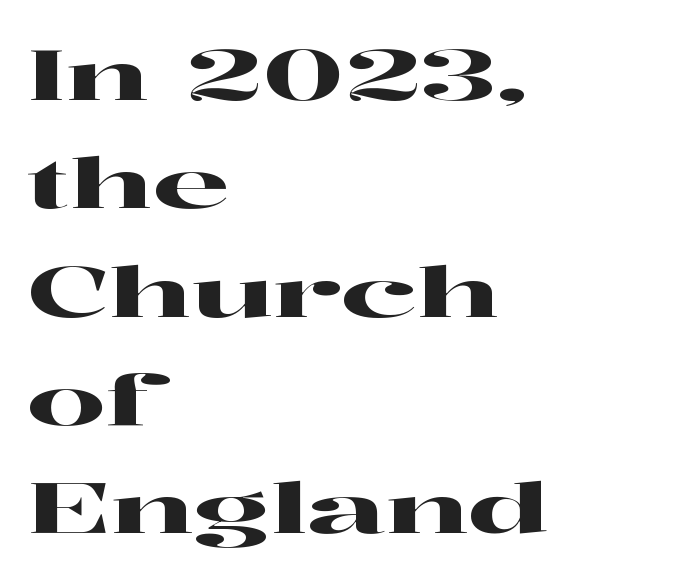
The image shows 69 px wide serif type, upright; set left-aligned, normal line spacing (1.57x), normal letter spacing, not underlined; high stroke contrast and a medium x-height.
